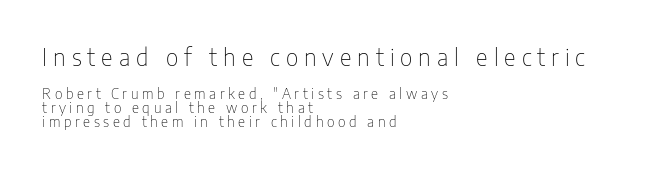
The image shows 23 px text type, upright; set left-aligned, tight line spacing (1.02x), unusually wide letter spacing (+0.26 em), not underlined; the first (top) block is 1.64x larger.
